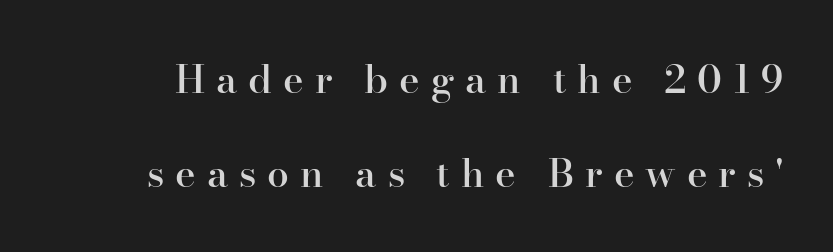
{"serif": "yes", "italic": "no", "bold": "semi", "weight": "semibold", "width": "normal", "stroke_contrast": "high", "x_height": "small", "monospaced": "no", "underline": "no", "line_spacing": "loose", "line_spacing_ratio": 2.4, "letter_spacing": "wide", "letter_spacing_em": 0.28, "glyph_px": 39}
